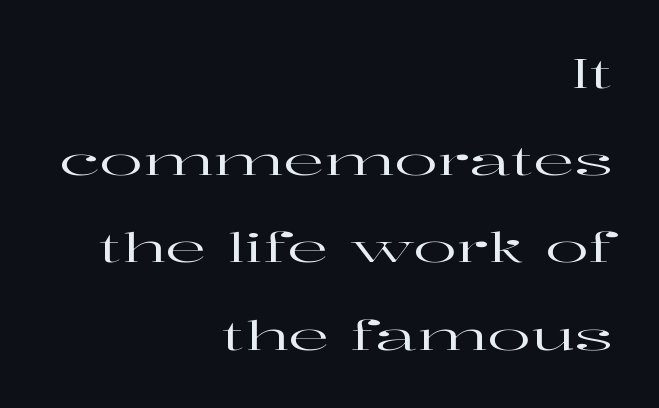
The image shows 40 px wide serif type, upright; set right-aligned, loose line spacing (2.18x), normal letter spacing, not underlined; high stroke contrast and a medium x-height.
